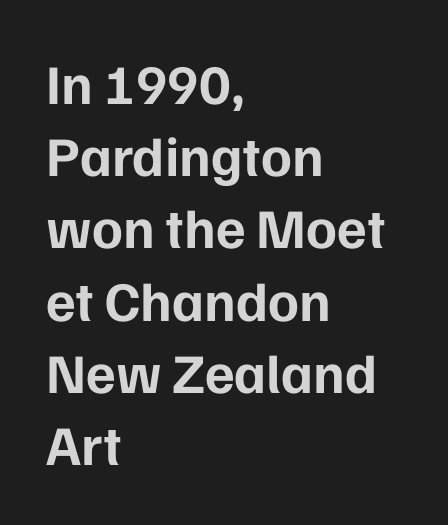
Q: Is the text bold? A: Yes.
Q: Is the text italic (slanted)? A: No, it is upright.
Q: Is the typeface a serif or a sans-serif typeface? A: Sans-serif.
Q: Is the text underlined? A: No.
Q: How is the paragraph aligned? A: Left-aligned.
Q: Is the spacing between letters normal or unusually wide? A: Normal.
Q: Is the spacing between lines tight, normal or loose? A: Normal.
Q: Width (condensed, normal, or wide)? A: Normal.
Q: Stroke contrast? A: Low.
Q: x-height? A: Medium.
Q: Monospaced? A: No.
